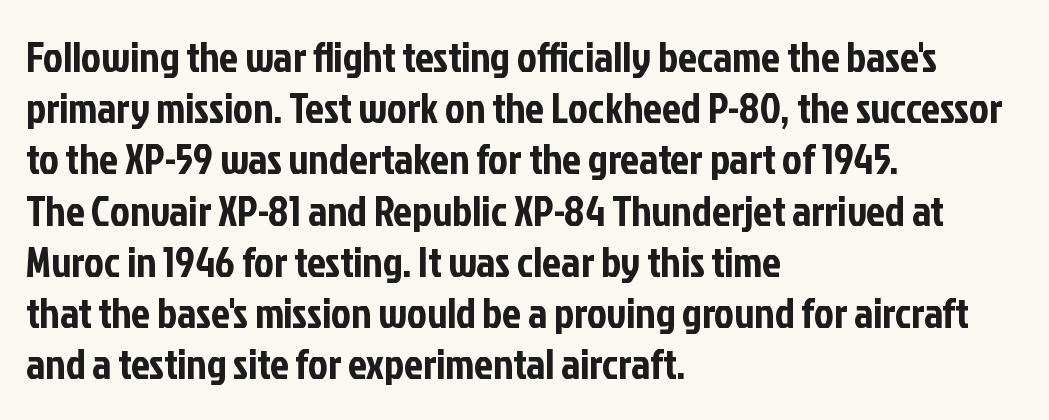
The image shows 42 px condensed sans-serif type, upright; set left-aligned, line spacing 1.22x, normal letter spacing, not underlined; low stroke contrast and a medium x-height.
